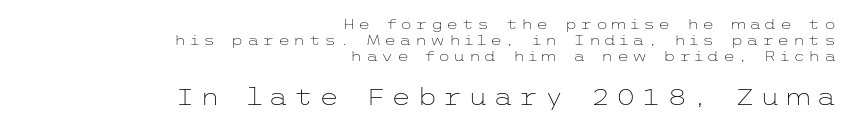
{"italic": "no", "bold": "no", "underline": "no", "align": "right", "line_spacing_ratio": 1.16, "letter_spacing": "wide", "letter_spacing_em": 0.23, "larger_block": "second", "size_ratio": 1.64, "glyph_px": 23}
